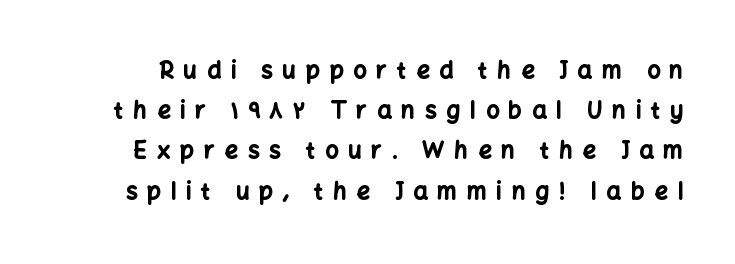
Short note: letters widely spaced. Summary of weight: heavy, a full bold. Words float on clear page, feet unadorned. Every character sits straight up, as roman type does.
